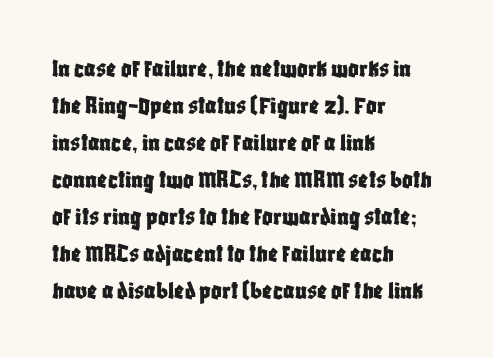
Inter-character spacing is left at the font's built-in metrics. Bare-footed words on every line. Every stem runs plumb, perpendicular to the baseline. Line spacing here is normal. Every row of glyphs begins at an identical x-position on the left.
